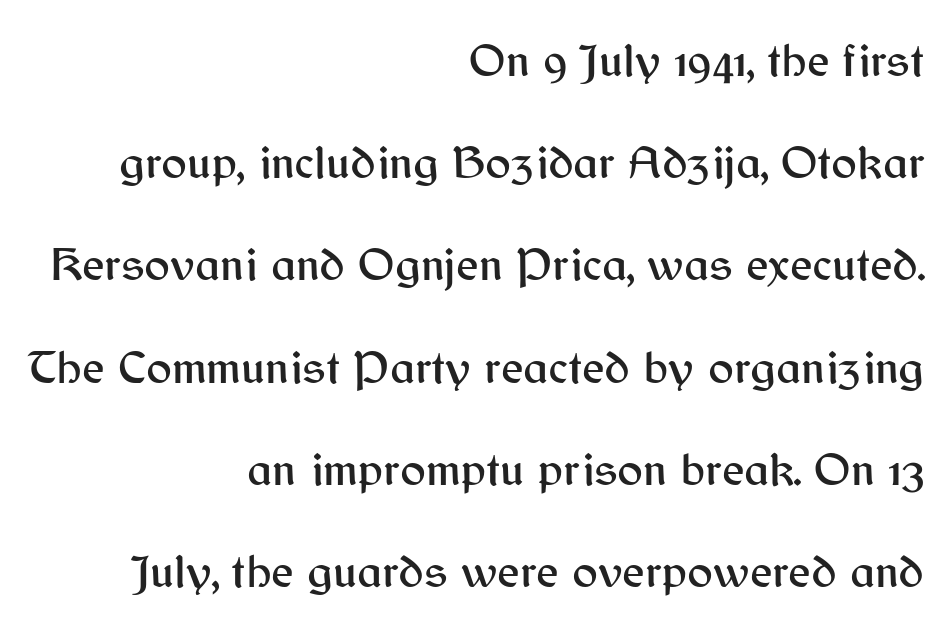
{"serif": "no", "italic": "no", "width": "normal", "stroke_contrast": "medium", "x_height": "medium", "monospaced": "no", "underline": "no", "align": "right", "line_spacing": "loose", "line_spacing_ratio": 2.13, "letter_spacing": "normal", "letter_spacing_em": 0.0, "glyph_px": 48}
